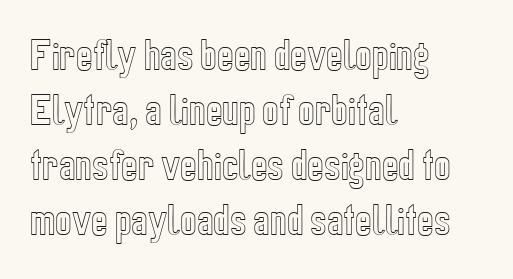
{"italic": "no", "width": "condensed", "x_height": "medium", "monospaced": "no", "underline": "no", "align": "left", "line_spacing": "normal", "line_spacing_ratio": 1.57, "letter_spacing": "normal", "letter_spacing_em": 0.0, "glyph_px": 35}
